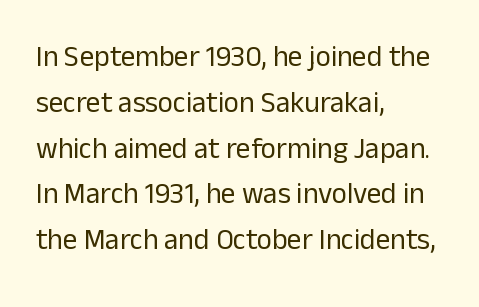
Q: Is the text bold? A: No.
Q: Is the text italic (slanted)? A: No, it is upright.
Q: Is the typeface a serif or a sans-serif typeface? A: Sans-serif.
Q: Is the text underlined? A: No.
Q: How is the paragraph aligned? A: Left-aligned.
Q: Is the spacing between letters normal or unusually wide? A: Normal.
Q: Is the spacing between lines tight, normal or loose? A: Normal.
Q: Width (condensed, normal, or wide)? A: Normal.
Q: Stroke contrast? A: Low.
Q: x-height? A: Medium.
Q: Monospaced? A: No.
